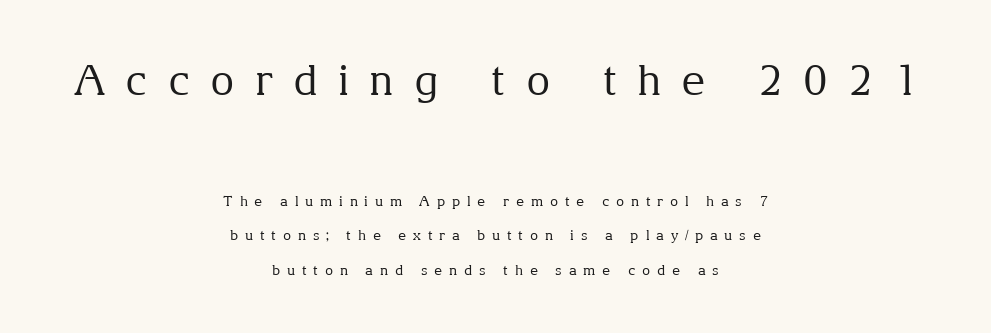
The earlier block is typeset at a bigger size than the later block. Do the letters lean? They stand straight. The typeface chosen for these lines features serifs. Words appear elongated and porous because spacing is wide. Vertical stems look standard width or narrower in stroke.
